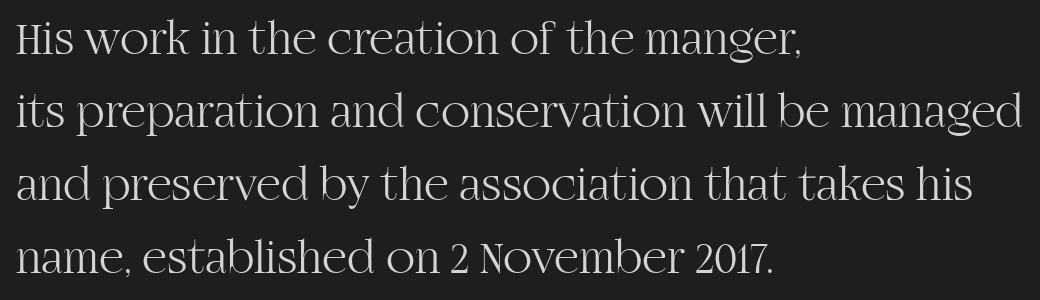
Q: Is the text bold? A: No.
Q: Is the text italic (slanted)? A: No, it is upright.
Q: Is the typeface a serif or a sans-serif typeface? A: Serif.
Q: Is the text underlined? A: No.
Q: How is the paragraph aligned? A: Left-aligned.
Q: Is the spacing between letters normal or unusually wide? A: Normal.
Q: Is the spacing between lines tight, normal or loose? A: Normal.
Q: Width (condensed, normal, or wide)? A: Normal.
Q: Stroke contrast? A: High.
Q: x-height? A: Large.
Q: Monospaced? A: No.
